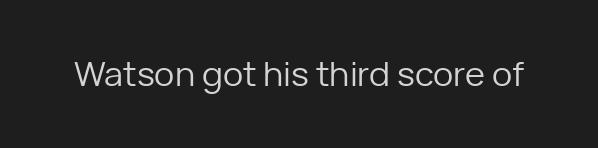
{"serif": "no", "italic": "no", "bold": "no", "weight": "regular", "width": "normal", "stroke_contrast": "low", "x_height": "medium", "monospaced": "no", "underline": "no", "letter_spacing": "normal", "letter_spacing_em": 0.0, "glyph_px": 34}
